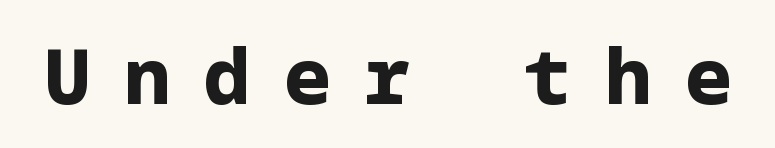
The image shows 77 px bold sans-serif type, upright; set unusually wide letter spacing (+0.44 em), not underlined; low stroke contrast and a medium x-height.
